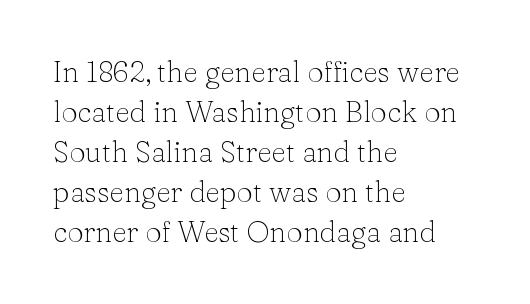
The image shows 29 px light serif type, upright; set left-aligned, normal line spacing (1.38x), normal letter spacing, not underlined; low stroke contrast and a medium x-height.
